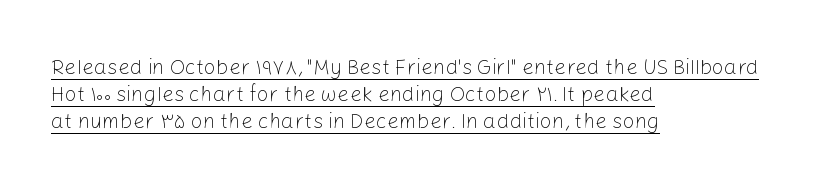
Q: Is the text bold? A: No.
Q: Is the text italic (slanted)? A: No, it is upright.
Q: Is the text underlined? A: Yes.
Q: How is the paragraph aligned? A: Left-aligned.
Q: Is the spacing between letters normal or unusually wide? A: Normal.
Q: Is the spacing between lines tight, normal or loose? A: Normal.
